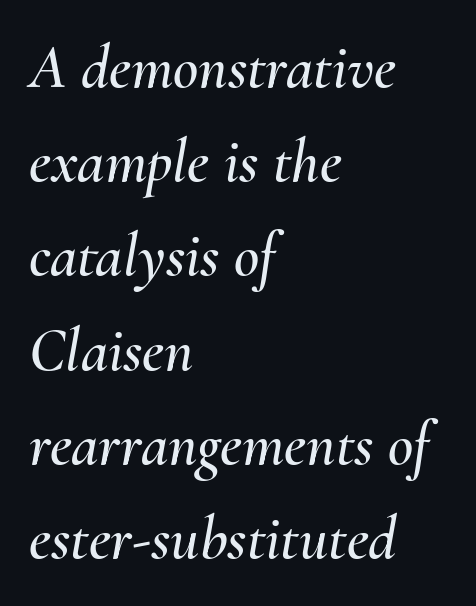
How are the letters spaced? Ordinarily, with no added tracking. Leading matches the norm, producing a regular column. Check under the words: just untouched page. The face used here is proportionally spaced, like ordinary book or web type.
